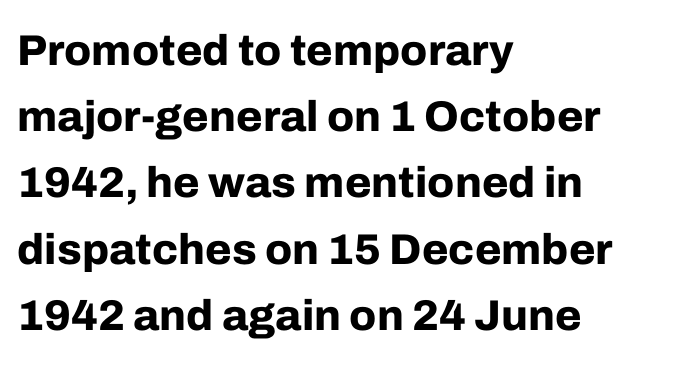
Q: Is the text bold? A: Yes.
Q: Is the text italic (slanted)? A: No, it is upright.
Q: Is the typeface a serif or a sans-serif typeface? A: Sans-serif.
Q: Is the text underlined? A: No.
Q: How is the paragraph aligned? A: Left-aligned.
Q: Is the spacing between letters normal or unusually wide? A: Normal.
Q: Is the spacing between lines tight, normal or loose? A: Normal.
Q: Width (condensed, normal, or wide)? A: Normal.
Q: Stroke contrast? A: Low.
Q: x-height? A: Medium.
Q: Monospaced? A: No.
